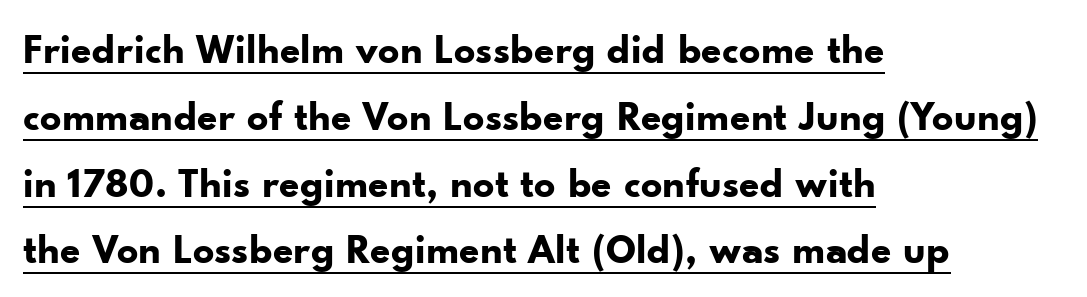
This rendering leaves character spacing at its baseline value. Where is the straight margin? On the left. In designer terms, the underline attribute is active on this setting. The designer went with a sans here, leaving each stem footless. A typesetter would call this proportional, since set widths differ per character. This sample keeps an unexceptional amount of space between lines.
